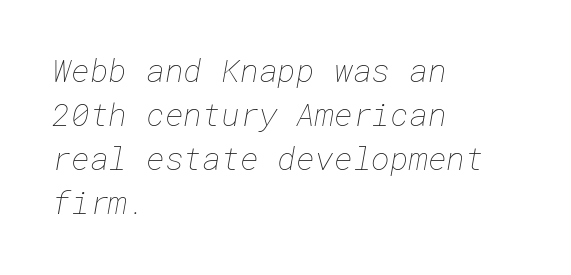
All the whitespace from short lines collects on the right. The letterforms sit at book weight or below. Default kerning and tracking; the words read as compact shapes. The foot of each line stays bare and open. This block has exactly the height ordinary leading produces.
